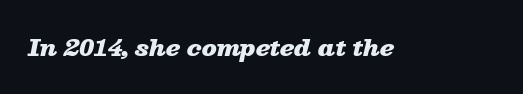
The image shows 22 px bold type, italic (leaning right); set normal letter spacing, not underlined.
